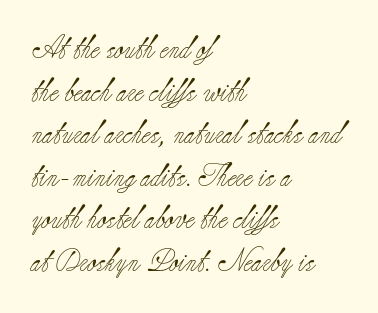
The image shows 23 px text type; set left-aligned, line spacing 1.85x, normal letter spacing, not underlined.
